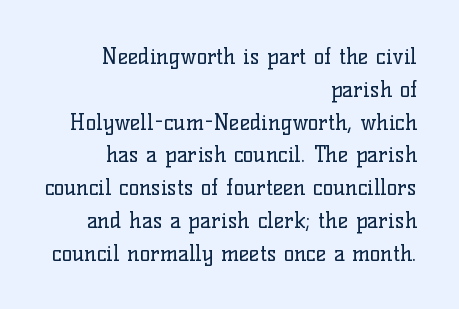
The foot of each line stays bare and open. The vertical gap from one line to the next is medium. These lines stack with their right ends in a neat column. Is there any slant? The stems are plumb. The strokes are not fattened; the text isn't bold.
